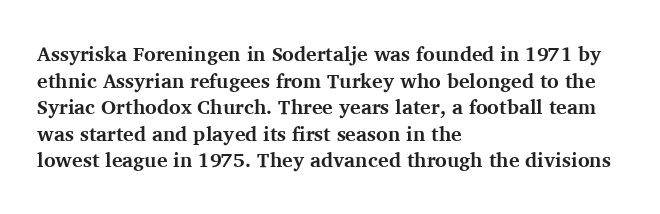
The image shows 20 px bold type, upright; set left-aligned, normal line spacing (1.33x), normal letter spacing, not underlined.
